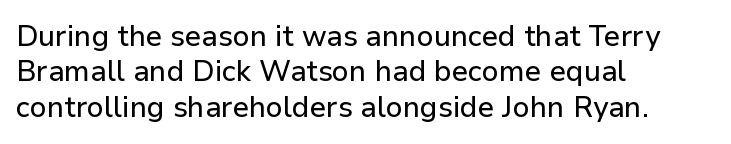
{"serif": "no", "italic": "no", "width": "normal", "stroke_contrast": "low", "x_height": "medium", "monospaced": "no", "underline": "no", "align": "left", "line_spacing_ratio": 1.22, "letter_spacing": "normal", "letter_spacing_em": 0.0, "glyph_px": 29}
